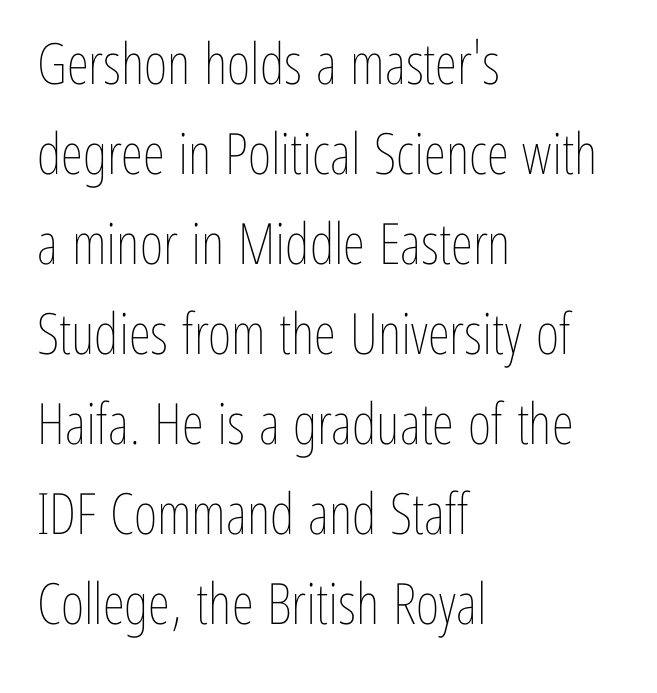
{"italic": "no", "bold": "no", "weight": "thin", "width": "condensed", "stroke_contrast": "low", "x_height": "medium", "monospaced": "no", "underline": "no", "align": "left", "line_spacing": "normal", "line_spacing_ratio": 1.58, "letter_spacing": "normal", "letter_spacing_em": 0.0, "glyph_px": 57}
